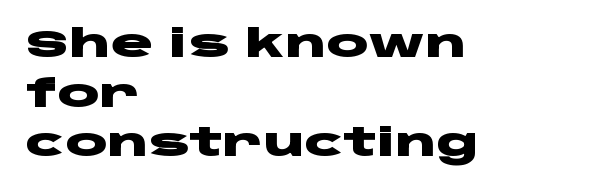
Q: Is the text bold? A: Yes.
Q: Is the text italic (slanted)? A: No, it is upright.
Q: Is the typeface a serif or a sans-serif typeface? A: Sans-serif.
Q: Is the text underlined? A: No.
Q: How is the paragraph aligned? A: Left-aligned.
Q: Is the spacing between letters normal or unusually wide? A: Normal.
Q: Is the spacing between lines tight, normal or loose? A: Normal.
Q: Width (condensed, normal, or wide)? A: Wide.
Q: Stroke contrast? A: Low.
Q: x-height? A: Large.
Q: Monospaced? A: No.
